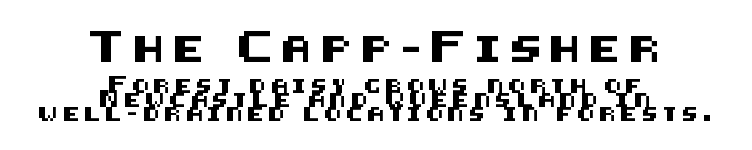
Which of the two is more prominent by size? The first, at the top. The type is letterspaced generously, with wide tracking. Honestly, there is no underline to notice here at all. Interline gaps are noticeably narrow in this sample. Ordinary non-slanted type is in use.
